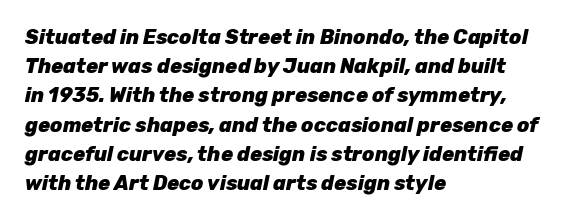
{"italic": "yes", "lean": "right", "slant_degrees": 12, "bold": "yes", "underline": "no", "align": "left", "line_spacing": "normal", "line_spacing_ratio": 1.46, "letter_spacing": "normal", "letter_spacing_em": 0.0, "glyph_px": 20}
